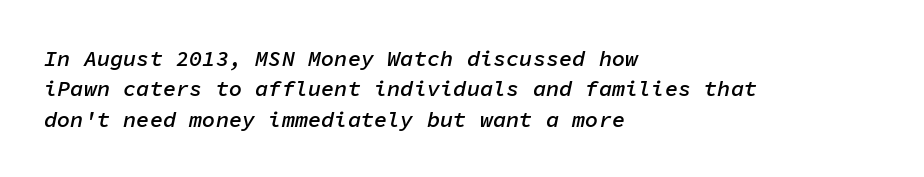
{"italic": "yes", "lean": "right", "slant_degrees": 11, "bold": "semi", "underline": "no", "align": "left", "line_spacing": "normal", "line_spacing_ratio": 1.38, "letter_spacing": "normal", "letter_spacing_em": 0.0, "glyph_px": 22}
